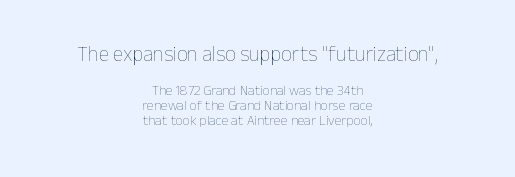
{"italic": "no", "bold": "no", "underline": "no", "align": "center", "line_spacing": "tight", "line_spacing_ratio": 1.09, "letter_spacing": "normal", "letter_spacing_em": 0.0, "larger_block": "first", "size_ratio": 1.5, "glyph_px": 21}
